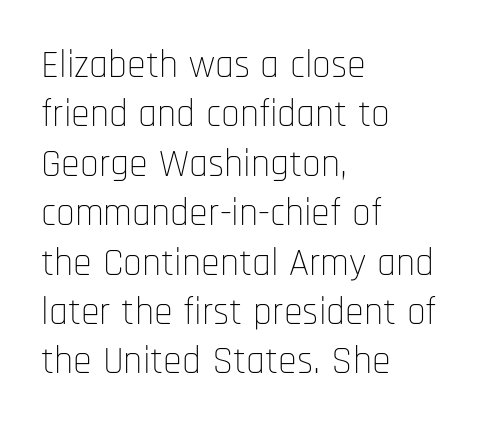
The image shows 38 px thin, condensed sans-serif type, upright; set left-aligned, normal line spacing (1.3x), normal letter spacing, not underlined; low stroke contrast and a large x-height.
